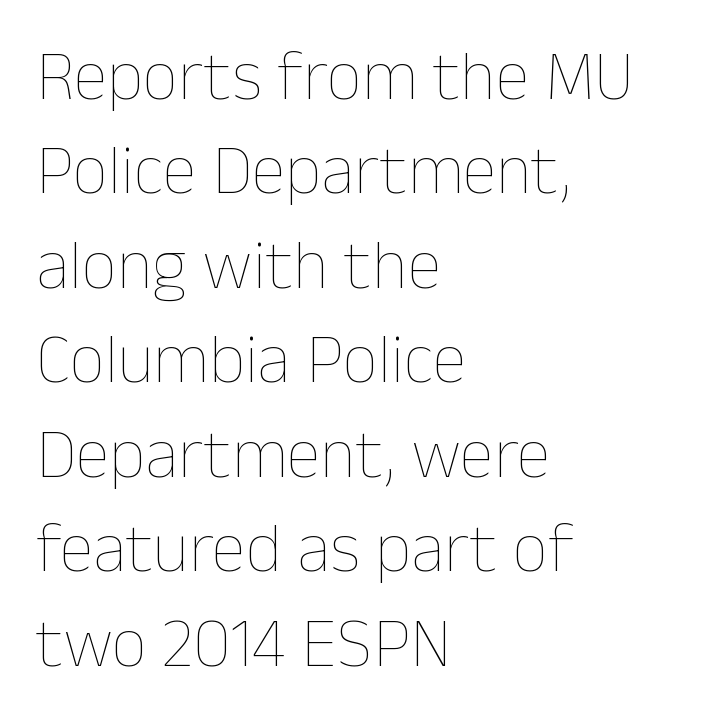
Q: Is the text bold? A: No.
Q: Is the text italic (slanted)? A: No, it is upright.
Q: Is the text underlined? A: No.
Q: How is the paragraph aligned? A: Left-aligned.
Q: Is the spacing between letters normal or unusually wide? A: Normal.
Q: Is the spacing between lines tight, normal or loose? A: Normal.
Q: Width (condensed, normal, or wide)? A: Normal.
Q: Stroke contrast? A: Low.
Q: x-height? A: Medium.
Q: Monospaced? A: No.
